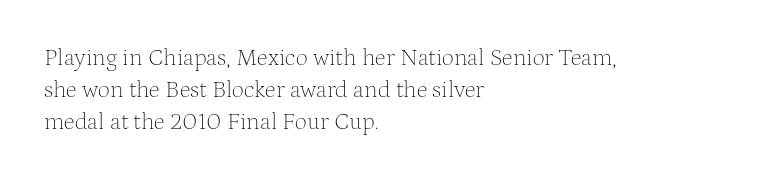
Q: Is the text bold? A: No.
Q: Is the text italic (slanted)? A: No, it is upright.
Q: Is the text underlined? A: No.
Q: How is the paragraph aligned? A: Left-aligned.
Q: Is the spacing between letters normal or unusually wide? A: Normal.
Q: Is the spacing between lines tight, normal or loose? A: Normal.
